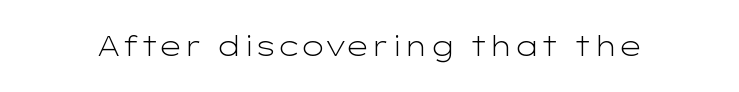
Has an underline been added? It has not. The type is set solid horizontally, with unmodified tracking. The characters are drawn with everyday or finer stroke widths. Every character sits straight up, as roman type does.
